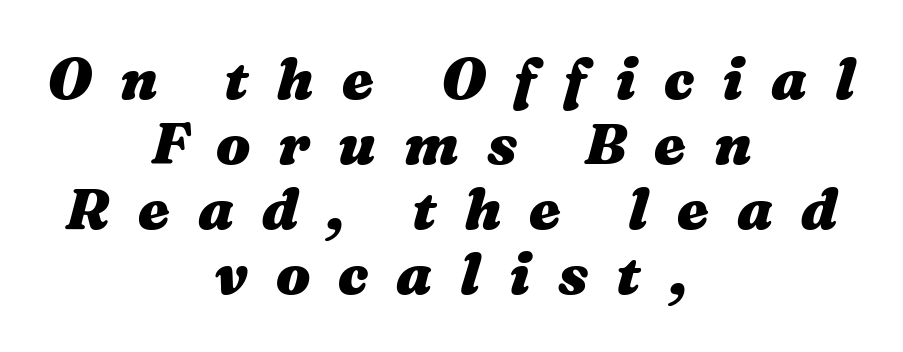
{"italic": "yes", "lean": "right", "slant_degrees": 16, "bold": "yes", "weight": "heavy", "width": "wide", "stroke_contrast": "medium", "x_height": "medium", "monospaced": "no", "underline": "no", "align": "center", "line_spacing": "tight", "line_spacing_ratio": 1.14, "letter_spacing": "wide", "letter_spacing_em": 0.49, "glyph_px": 57}
